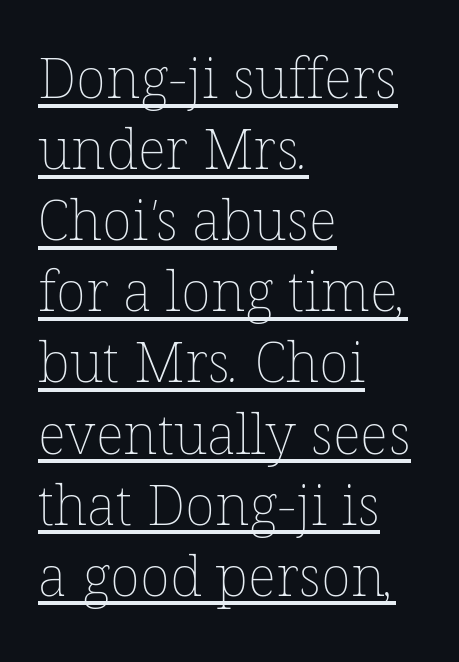
The image shows 56 px thin type; set left-aligned, normal line spacing (1.27x), normal letter spacing, underlined; low stroke contrast and a medium x-height.
